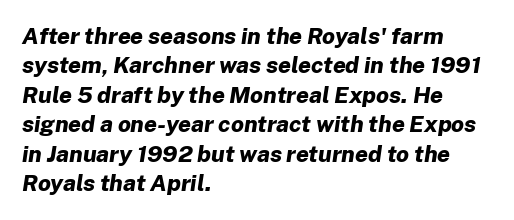
Is the type slanted? Yes — the strokes lean at a clear angle. Plenty of ink on the page — the face is bold. In terms of letterspacing, this is plain default setting. The lines in this sample share a left origin and differ only in where they stop.
